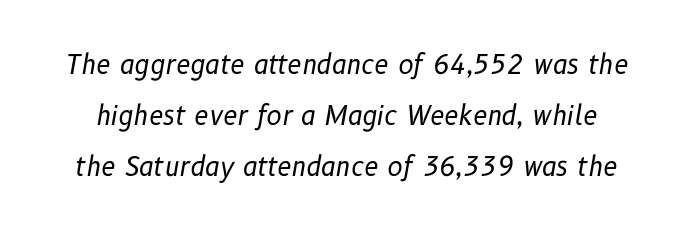
The image shows 26 px text type, italic (leaning right); set loose line spacing (1.97x), normal letter spacing, not underlined.
